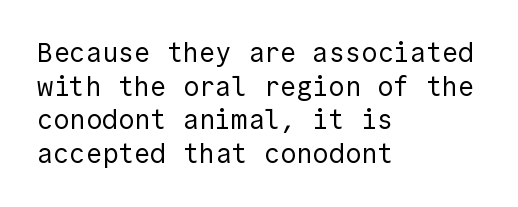
Whoever set this chose a conventional vertical rhythm. Each stroke keeps to a modest, everyday thickness or less. Is there any slant? The stems are plumb. Any mark beneath the type? The region is blank. Horizontal alignment here is leftward, the default for most running prose.
